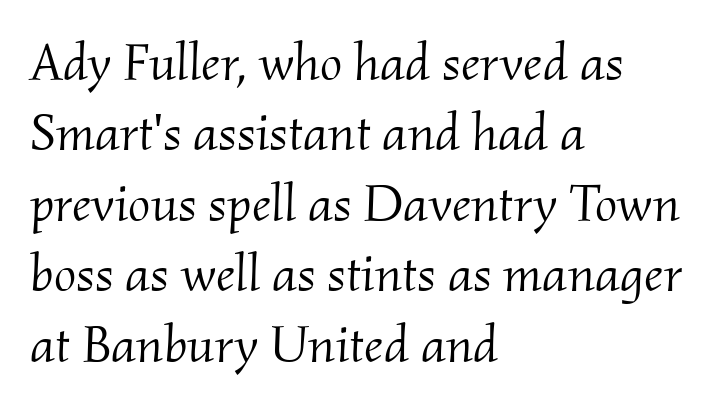
The image shows 53 px light serif type, italic (leaning right); set left-aligned, normal line spacing (1.33x), normal letter spacing, not underlined; medium stroke contrast and a small x-height.
